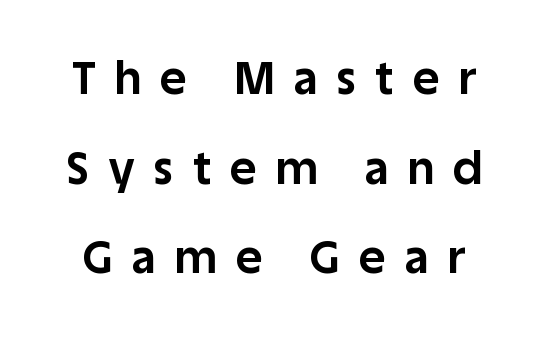
{"serif": "no", "italic": "no", "bold": "yes", "weight": "bold", "width": "normal", "stroke_contrast": "low", "x_height": "large", "monospaced": "no", "underline": "no", "line_spacing": "loose", "line_spacing_ratio": 1.99, "letter_spacing": "wide", "letter_spacing_em": 0.43, "glyph_px": 45}
